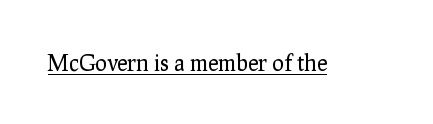
The image shows 22 px text type, upright; set normal letter spacing, underlined.
